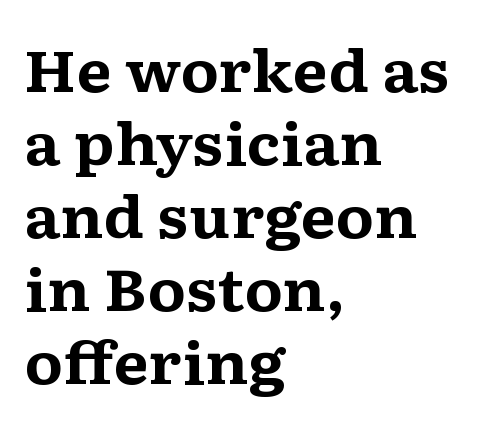
{"serif": "yes", "italic": "no", "bold": "yes", "weight": "bold", "width": "wide", "stroke_contrast": "medium", "x_height": "medium", "monospaced": "no", "underline": "no", "align": "left", "line_spacing": "normal", "line_spacing_ratio": 1.28, "letter_spacing": "normal", "letter_spacing_em": 0.0, "glyph_px": 57}
